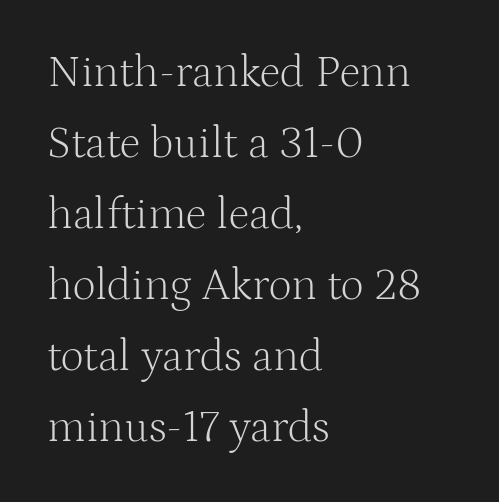
Q: Is the text bold? A: No.
Q: Is the text italic (slanted)? A: No, it is upright.
Q: Is the typeface a serif or a sans-serif typeface? A: Serif.
Q: Is the text underlined? A: No.
Q: How is the paragraph aligned? A: Left-aligned.
Q: Is the spacing between letters normal or unusually wide? A: Normal.
Q: Is the spacing between lines tight, normal or loose? A: Normal.
Q: Width (condensed, normal, or wide)? A: Normal.
Q: Stroke contrast? A: Medium.
Q: x-height? A: Medium.
Q: Monospaced? A: No.
